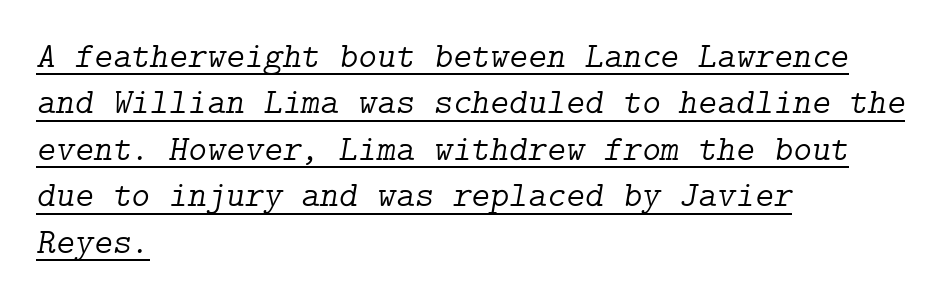
Q: Is the text bold? A: No.
Q: Is the text italic (slanted)? A: Yes, it leans right by about 9 degrees.
Q: Is the typeface a serif or a sans-serif typeface? A: Serif.
Q: Is the text underlined? A: Yes.
Q: How is the paragraph aligned? A: Left-aligned.
Q: Is the spacing between letters normal or unusually wide? A: Normal.
Q: Is the spacing between lines tight, normal or loose? A: Normal.
Q: Width (condensed, normal, or wide)? A: Normal.
Q: Stroke contrast? A: Low.
Q: x-height? A: Medium.
